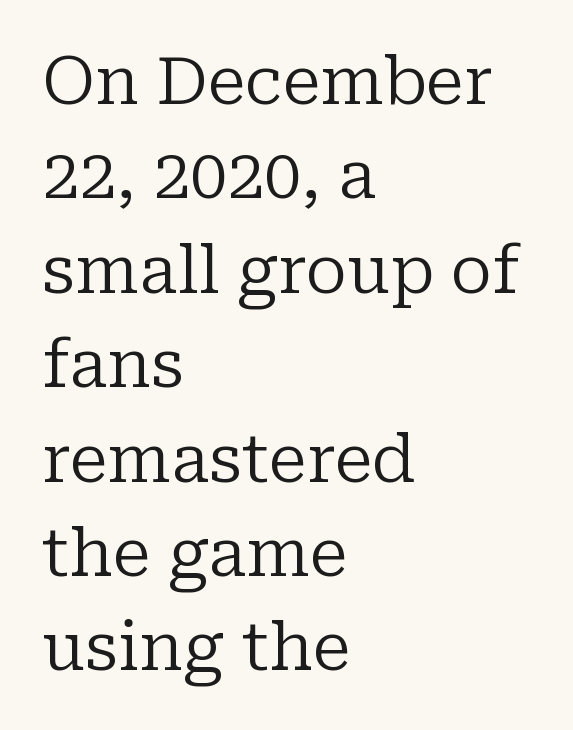
Q: Is the text bold? A: No.
Q: Is the text italic (slanted)? A: No, it is upright.
Q: Is the typeface a serif or a sans-serif typeface? A: Serif.
Q: Is the text underlined? A: No.
Q: How is the paragraph aligned? A: Left-aligned.
Q: Is the spacing between letters normal or unusually wide? A: Normal.
Q: Is the spacing between lines tight, normal or loose? A: Normal.
Q: Width (condensed, normal, or wide)? A: Normal.
Q: Stroke contrast? A: Low.
Q: x-height? A: Medium.
Q: Monospaced? A: No.
